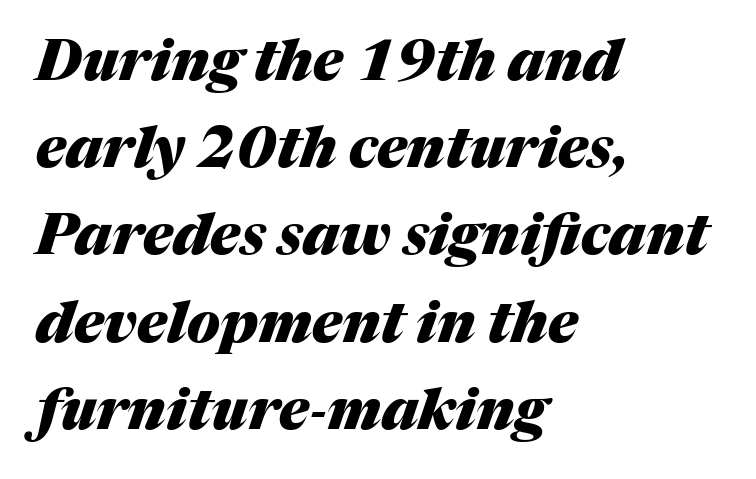
The image shows 57 px heavy type, italic (leaning right); set left-aligned, normal line spacing (1.53x), normal letter spacing, not underlined; medium stroke contrast and a medium x-height.
